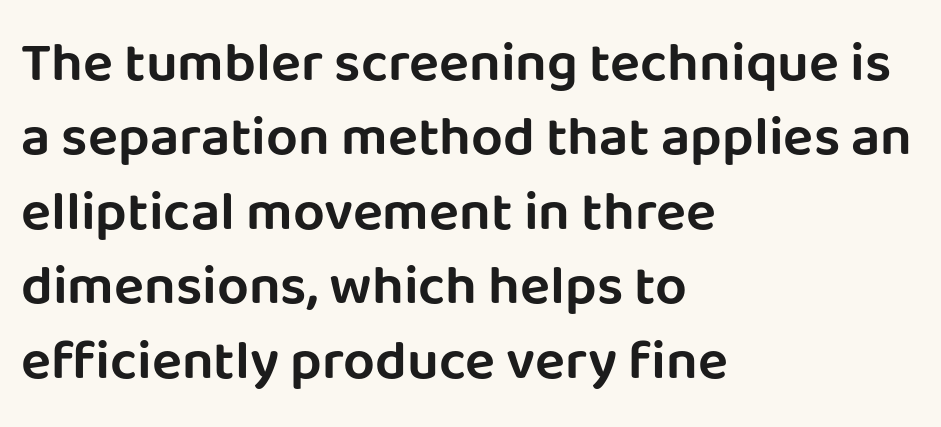
Does the copy run flush right? No — it runs flush left. Standard letterfit; no display-style spreading of the glyphs. Is this a fixed-width face? No — the glyphs have proportional, varying widths. Ascenders rise straight up at ninety degrees. A clean baseline with only descenders dipping below it.
